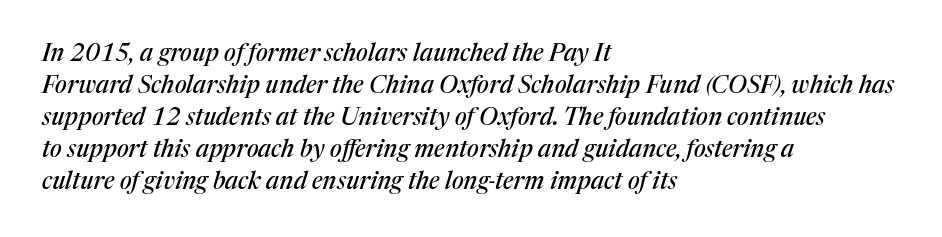
This is oblique type, the kind used for emphasis or titles. The rows are spaced the way most documents space them. All the whitespace from short lines collects on the right. Rule under the text: the space is simply empty. The tracking reads as untouched default to a designer's eye.
